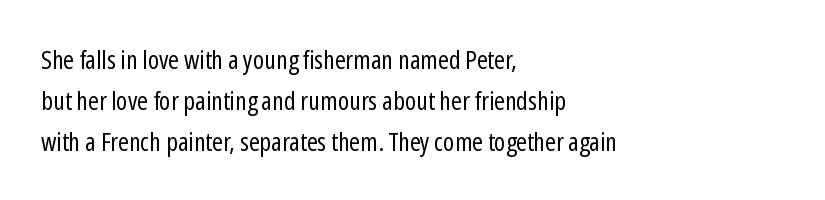
Q: Is the text bold? A: No.
Q: Is the text italic (slanted)? A: No, it is upright.
Q: Is the text underlined? A: No.
Q: How is the paragraph aligned? A: Left-aligned.
Q: Is the spacing between letters normal or unusually wide? A: Normal.
Q: Is the spacing between lines tight, normal or loose? A: Normal.
